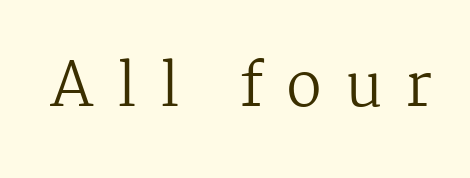
Q: Is the text bold? A: No.
Q: Is the text italic (slanted)? A: No, it is upright.
Q: Is the typeface a serif or a sans-serif typeface? A: Serif.
Q: Is the text underlined? A: No.
Q: Is the spacing between letters normal or unusually wide? A: Unusually wide.
Q: Width (condensed, normal, or wide)? A: Normal.
Q: Stroke contrast? A: Medium.
Q: x-height? A: Medium.
Q: Monospaced? A: No.
